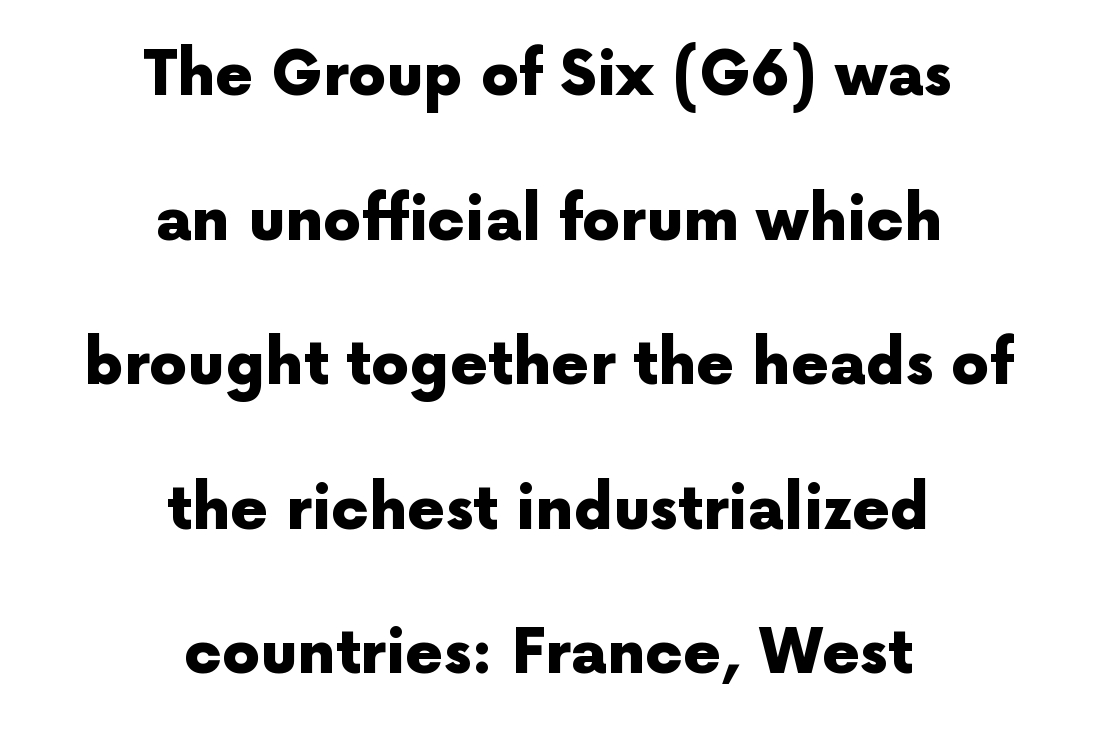
Q: Is the text bold? A: Yes.
Q: Is the text italic (slanted)? A: No, it is upright.
Q: Is the typeface a serif or a sans-serif typeface? A: Sans-serif.
Q: Is the text underlined? A: No.
Q: How is the paragraph aligned? A: Centered.
Q: Is the spacing between letters normal or unusually wide? A: Normal.
Q: Is the spacing between lines tight, normal or loose? A: Loose.
Q: Width (condensed, normal, or wide)? A: Normal.
Q: x-height? A: Medium.
Q: Monospaced? A: No.
